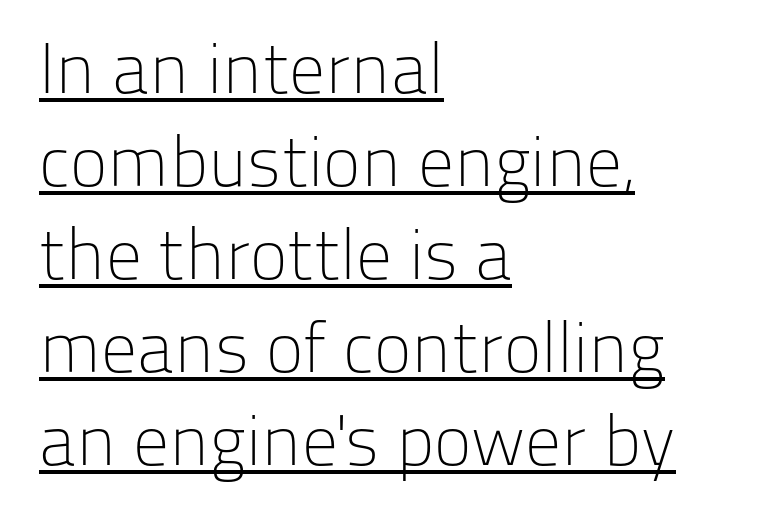
The image shows 71 px light sans-serif type, upright; set left-aligned, normal line spacing (1.31x), normal letter spacing, underlined; low stroke contrast and a medium x-height.
